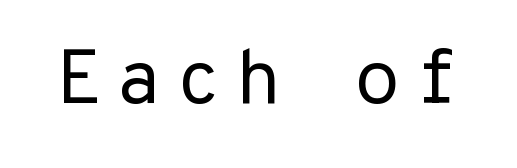
Notice how the stems are strictly vertical — no italics here. The area under the type is left untouched. Each stroke keeps to a modest, everyday thickness or less. The face used here is a sans, in the tradition of grotesques and geometrics. Note the uniform advance width — an 'i' takes as much space as an 'm'.
